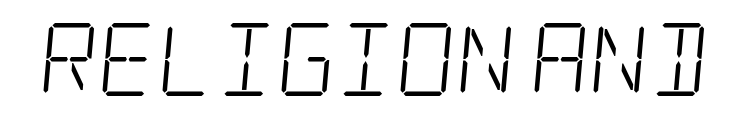
The image shows 73 px light, condensed serif type; set normal letter spacing, not underlined; low stroke contrast and a large x-height.
